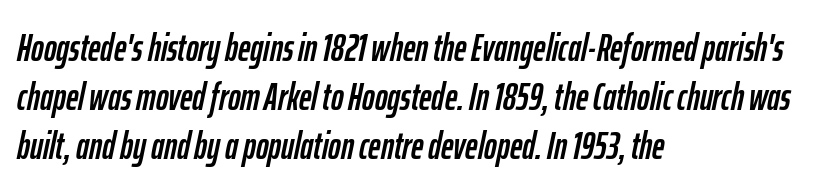
Every character sits at an angle, as italics do. Descender tails drop into unmarked territory. Do the characters align in a grid? No, the font is proportional. Short note: letters normally spaced. The lines sit at an ordinary, default distance from one another. Short and long lines alike share a common starting point at left.
